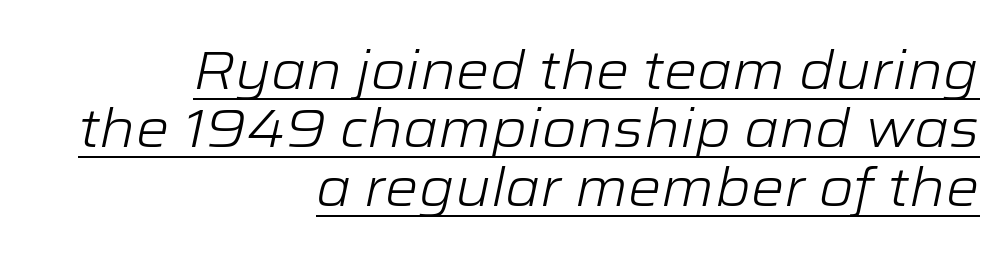
{"italic": "yes", "lean": "right", "slant_degrees": 12, "bold": "no", "weight": "light", "width": "wide", "stroke_contrast": "low", "x_height": "medium", "monospaced": "no", "underline": "yes", "align": "right", "line_spacing": "tight", "line_spacing_ratio": 1.1, "letter_spacing": "normal", "letter_spacing_em": 0.0, "glyph_px": 53}
